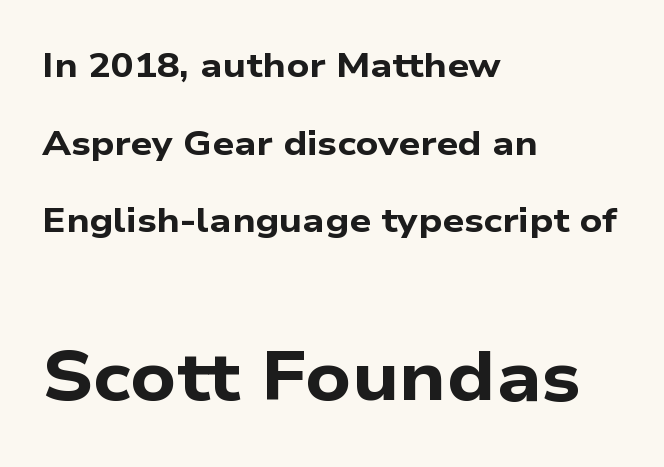
The image shows 69 px bold, wide sans-serif type; set left-aligned, loose line spacing (2.28x), normal letter spacing, not underlined; the second (bottom) block is 2.03x larger; low stroke contrast and a medium x-height.
